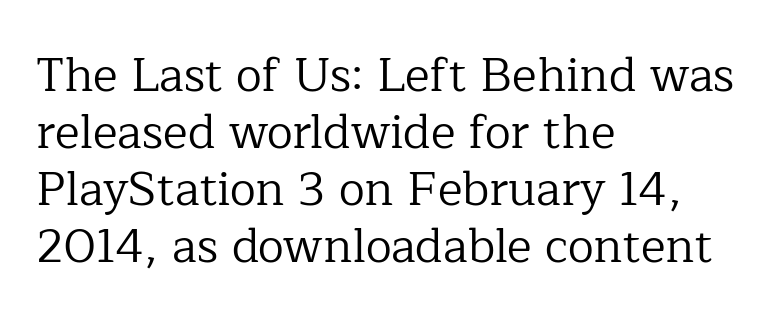
Q: Is the text bold? A: No.
Q: Is the text italic (slanted)? A: No, it is upright.
Q: Is the typeface a serif or a sans-serif typeface? A: Serif.
Q: Is the text underlined? A: No.
Q: How is the paragraph aligned? A: Left-aligned.
Q: Is the spacing between letters normal or unusually wide? A: Normal.
Q: Width (condensed, normal, or wide)? A: Normal.
Q: Stroke contrast? A: Low.
Q: x-height? A: Medium.
Q: Monospaced? A: No.
